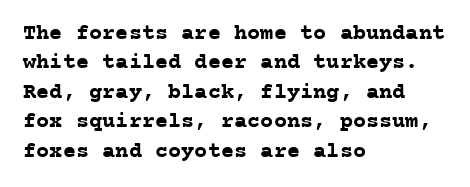
Q: Is the text bold? A: Yes.
Q: Is the text italic (slanted)? A: No, it is upright.
Q: Is the text underlined? A: No.
Q: How is the paragraph aligned? A: Left-aligned.
Q: Is the spacing between letters normal or unusually wide? A: Normal.
Q: Is the spacing between lines tight, normal or loose? A: Normal.
